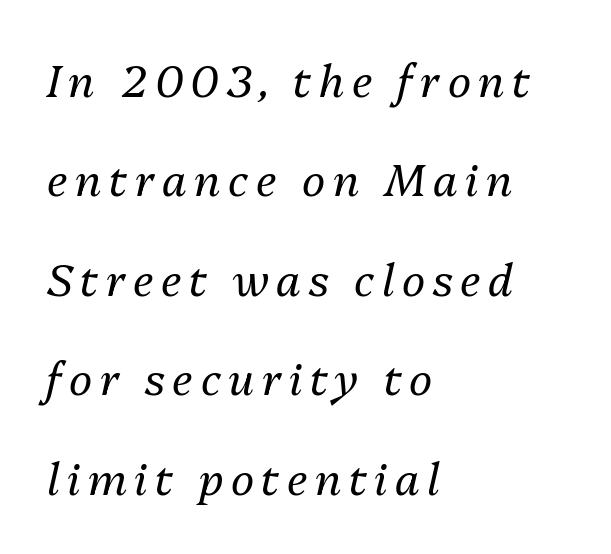
{"italic": "yes", "lean": "right", "slant_degrees": 13, "bold": "no", "weight": "regular", "width": "normal", "stroke_contrast": "medium", "x_height": "medium", "monospaced": "no", "underline": "no", "align": "left", "line_spacing": "loose", "line_spacing_ratio": 2.26, "glyph_px": 44}
